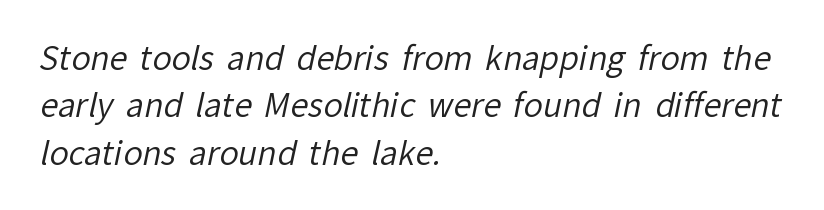
Standard letterfit; no display-style spreading of the glyphs. Stroke terminals: plain, sans-serif. The weight would be labelled regular, book, light, or lighter still. Caption: multi-line text, flush left, ragged right. Underline: absent.
